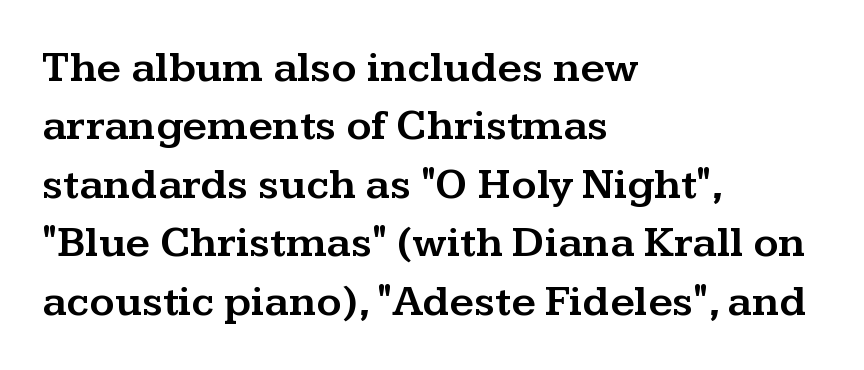
The image shows 43 px wide serif type, upright; set left-aligned, normal line spacing (1.36x), normal letter spacing, not underlined; medium stroke contrast and a medium x-height.
